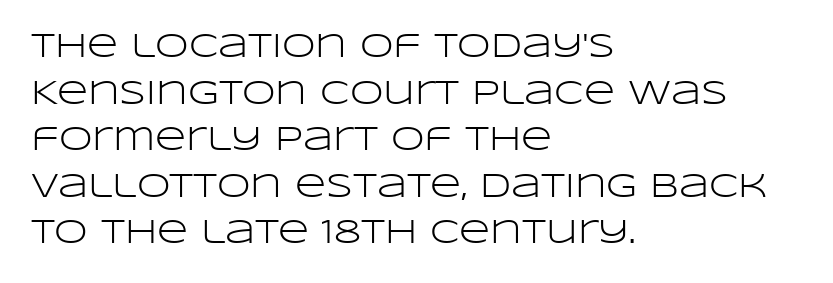
{"serif": "no", "italic": "no", "bold": "no", "weight": "light", "width": "wide", "stroke_contrast": "low", "x_height": "large", "monospaced": "no", "underline": "no", "align": "left", "line_spacing": "normal", "line_spacing_ratio": 1.37, "letter_spacing": "normal", "letter_spacing_em": 0.0, "glyph_px": 34}
